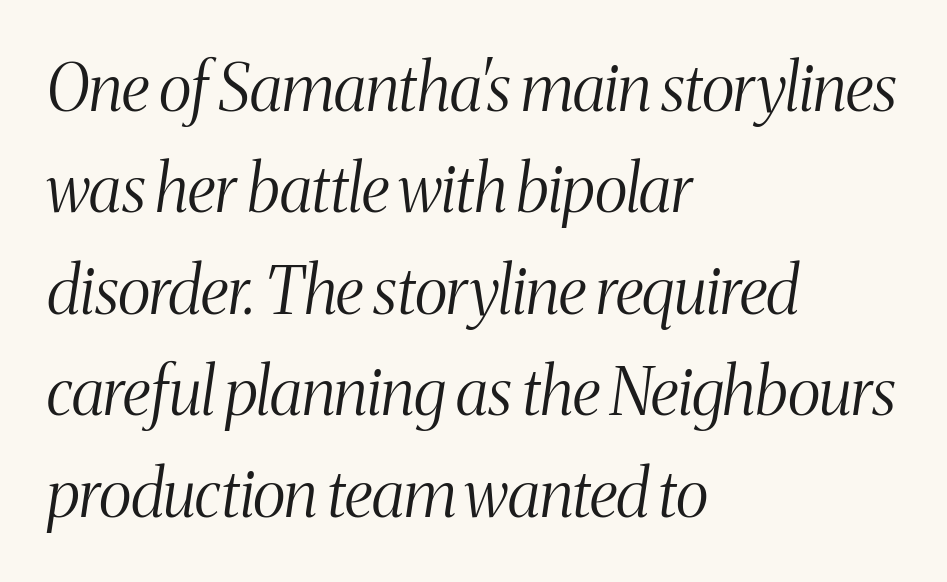
Serif or sans? Serif — the stroke terminals have little feet. These lines are set flush left with a ragged right edge. Stroke thickness stays within the range of a standard reading face or lighter. Clear beneath every line of the passage. Regarding leading, the lines here are spaced in the standard way.
